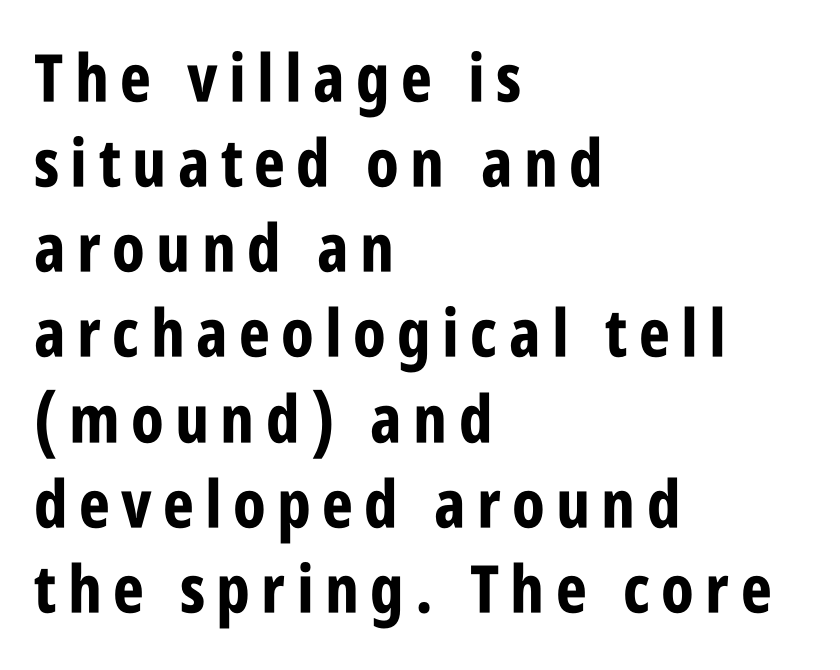
Q: Is the text bold? A: Yes.
Q: Is the text italic (slanted)? A: No, it is upright.
Q: Is the typeface a serif or a sans-serif typeface? A: Sans-serif.
Q: Is the text underlined? A: No.
Q: How is the paragraph aligned? A: Left-aligned.
Q: Is the spacing between lines tight, normal or loose? A: Normal.
Q: Width (condensed, normal, or wide)? A: Condensed.
Q: Stroke contrast? A: Low.
Q: x-height? A: Large.
Q: Monospaced? A: No.
